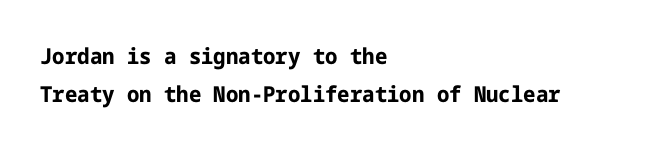
The gaps between neighbouring characters are ordinary and unremarkable. Leftover space on each line is placed entirely after the last word. In terms of posture, this sample is upright. The font is running at its bold setting. Only glyphs here, with clear space below each row.
